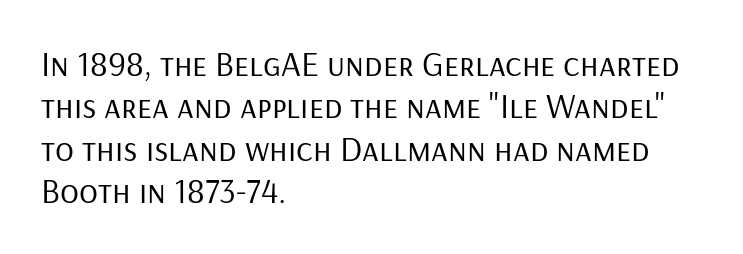
This sample uses plain, unmodified letter spacing. The passage is arranged the way most books set body copy — flush left. Weight: in the light-to-regular range. A typesetter would call this proportional, since set widths differ per character. Vertical strokes here are truly vertical. Nothing sits at the stroke ends, so this counts as sans-serif.
